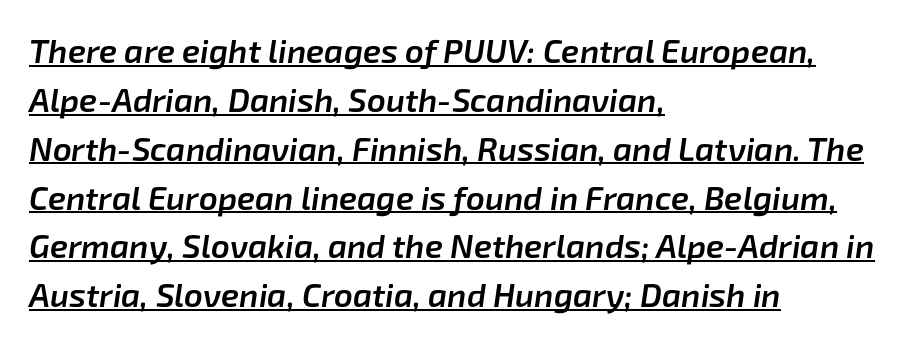
{"italic": "yes", "lean": "right", "slant_degrees": 8, "bold": "semi", "weight": "semibold", "width": "normal", "stroke_contrast": "low", "x_height": "medium", "monospaced": "no", "underline": "yes", "align": "left", "line_spacing": "normal", "line_spacing_ratio": 1.48, "letter_spacing": "normal", "letter_spacing_em": 0.0, "glyph_px": 33}
